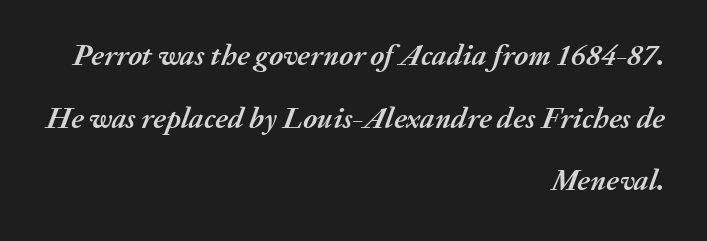
The image shows 30 px semibold type, italic (leaning right); set right-aligned, loose line spacing (2.09x), normal letter spacing, not underlined; medium stroke contrast and a medium x-height.
